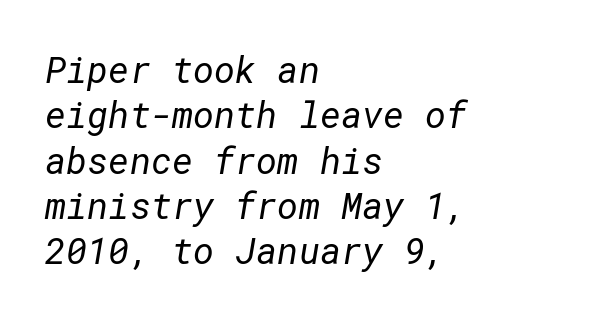
{"serif": "no", "bold": "no", "weight": "regular", "width": "normal", "stroke_contrast": "low", "x_height": "medium", "underline": "no", "align": "left", "line_spacing": "normal", "line_spacing_ratio": 1.26, "letter_spacing": "normal", "letter_spacing_em": 0.0, "glyph_px": 36}
